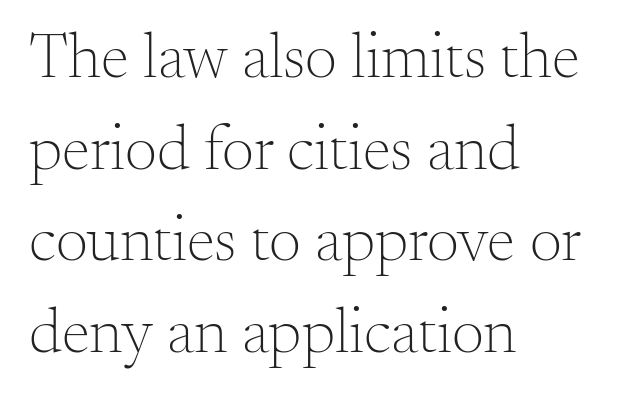
Q: Is the text bold? A: No.
Q: Is the text italic (slanted)? A: No, it is upright.
Q: Is the typeface a serif or a sans-serif typeface? A: Serif.
Q: Is the text underlined? A: No.
Q: How is the paragraph aligned? A: Left-aligned.
Q: Is the spacing between letters normal or unusually wide? A: Normal.
Q: Is the spacing between lines tight, normal or loose? A: Normal.
Q: Width (condensed, normal, or wide)? A: Normal.
Q: Stroke contrast? A: Medium.
Q: x-height? A: Small.
Q: Monospaced? A: No.
